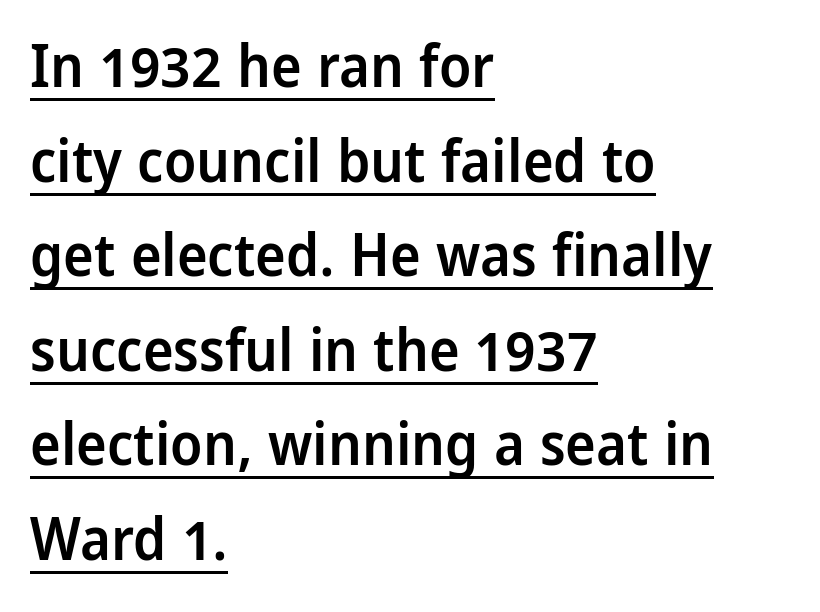
Q: Is the text bold? A: Semi-bold.
Q: Is the text italic (slanted)? A: No, it is upright.
Q: Is the typeface a serif or a sans-serif typeface? A: Sans-serif.
Q: Is the text underlined? A: Yes.
Q: How is the paragraph aligned? A: Left-aligned.
Q: Is the spacing between letters normal or unusually wide? A: Normal.
Q: Is the spacing between lines tight, normal or loose? A: Normal.
Q: Width (condensed, normal, or wide)? A: Condensed.
Q: Stroke contrast? A: Low.
Q: x-height? A: Large.
Q: Monospaced? A: No.
